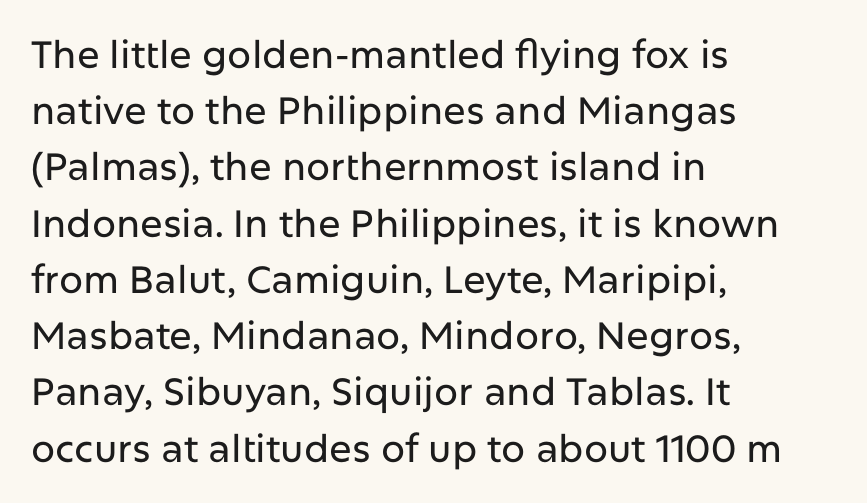
{"serif": "no", "italic": "no", "width": "normal", "stroke_contrast": "low", "x_height": "medium", "monospaced": "no", "underline": "no", "align": "left", "line_spacing": "normal", "line_spacing_ratio": 1.48, "letter_spacing": "normal", "letter_spacing_em": 0.0, "glyph_px": 38}
